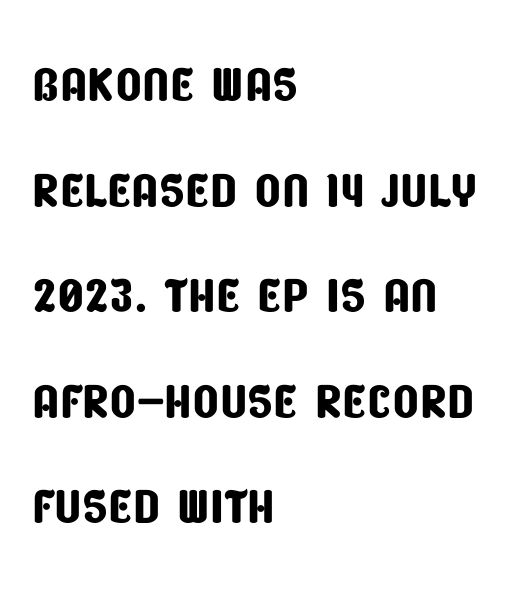
{"serif": "no", "width": "condensed", "stroke_contrast": "low", "x_height": "large", "monospaced": "no", "underline": "no", "align": "left", "line_spacing": "normal", "line_spacing_ratio": 1.53, "letter_spacing": "normal", "letter_spacing_em": 0.0, "glyph_px": 69}
